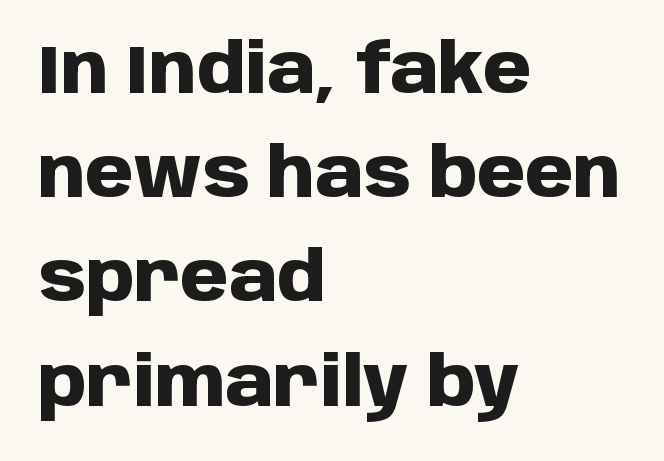
{"serif": "no", "italic": "no", "bold": "yes", "weight": "heavy", "width": "normal", "stroke_contrast": "low", "x_height": "large", "monospaced": "no", "underline": "no", "align": "left", "line_spacing": "normal", "line_spacing_ratio": 1.51, "letter_spacing": "normal", "letter_spacing_em": 0.0, "glyph_px": 69}
